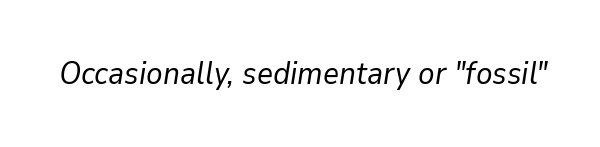
The image shows 31 px regular-weight type, italic (leaning right); set normal letter spacing, not underlined; low stroke contrast and a medium x-height.
